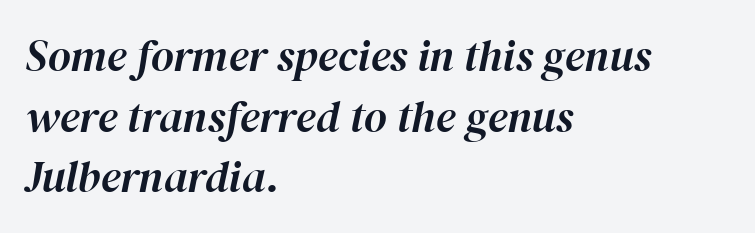
Character widths vary here, with narrow letters taking less room than wide ones. The leading is moderate, giving the passage an even texture. The letterforms sit shoulder to shoulder at normal distance. Type without underlining. The glyphs look as if they've been sheared to an angle. The lines in this sample share a left origin and differ only in where they stop.
